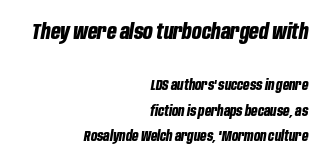
The image shows 21 px bold type, italic (leaning right); set right-aligned, line spacing 1.85x, normal letter spacing, not underlined; the first (top) block is 1.5x larger.
